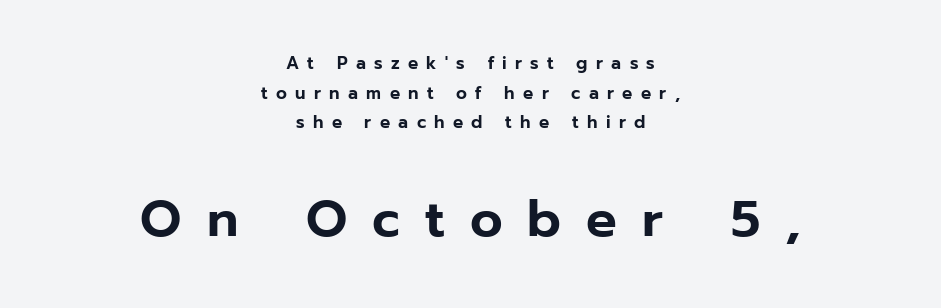
Typesetter's note — lower block bumped up in size, upper block left smaller. You could only call the tracking loose — the letters float apart. Italic: no, the glyphs are upright roman. Check under the words: just untouched page. The letters carry no serifs — their stems end cleanly without finishing strokes.
